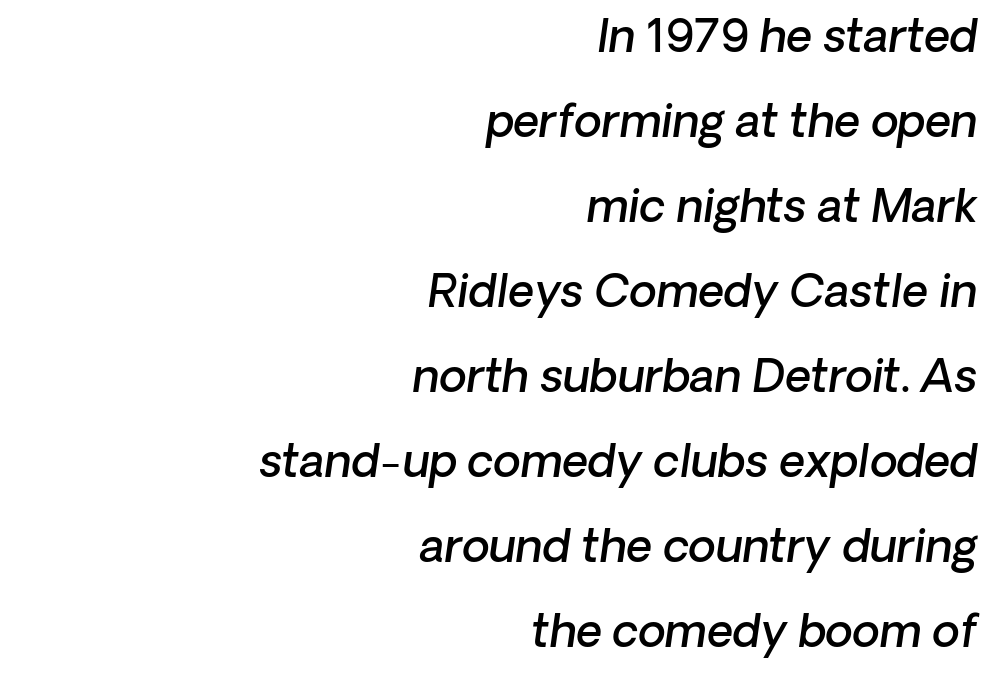
{"italic": "yes", "lean": "right", "slant_degrees": 8, "bold": "semi", "weight": "semibold", "width": "normal", "stroke_contrast": "low", "x_height": "medium", "monospaced": "no", "underline": "no", "align": "right", "line_spacing_ratio": 1.89, "letter_spacing": "normal", "letter_spacing_em": 0.0, "glyph_px": 45}
